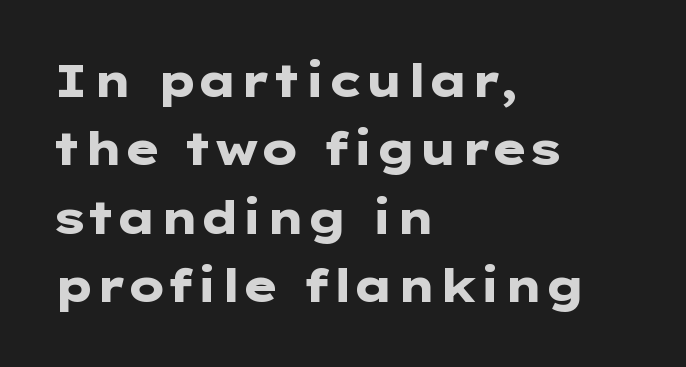
A typesetter would call this zero additional tracking. Nobody drew a line under any word here. Ordinary non-slanted type is in use. Reading down the block, your eye returns to a fixed left position each line.
